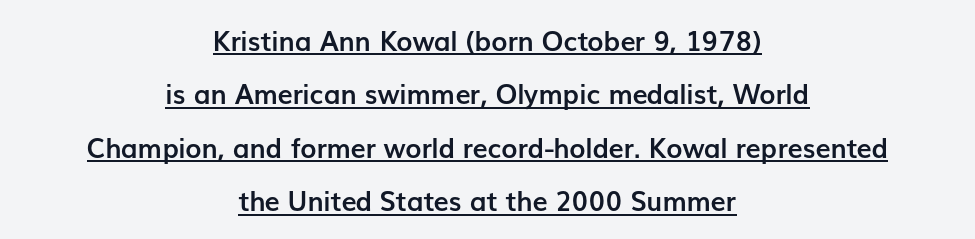
Q: Is the text bold? A: Yes.
Q: Is the text italic (slanted)? A: No, it is upright.
Q: Is the text underlined? A: Yes.
Q: How is the paragraph aligned? A: Centered.
Q: Is the spacing between letters normal or unusually wide? A: Normal.
Q: Is the spacing between lines tight, normal or loose? A: Loose.
